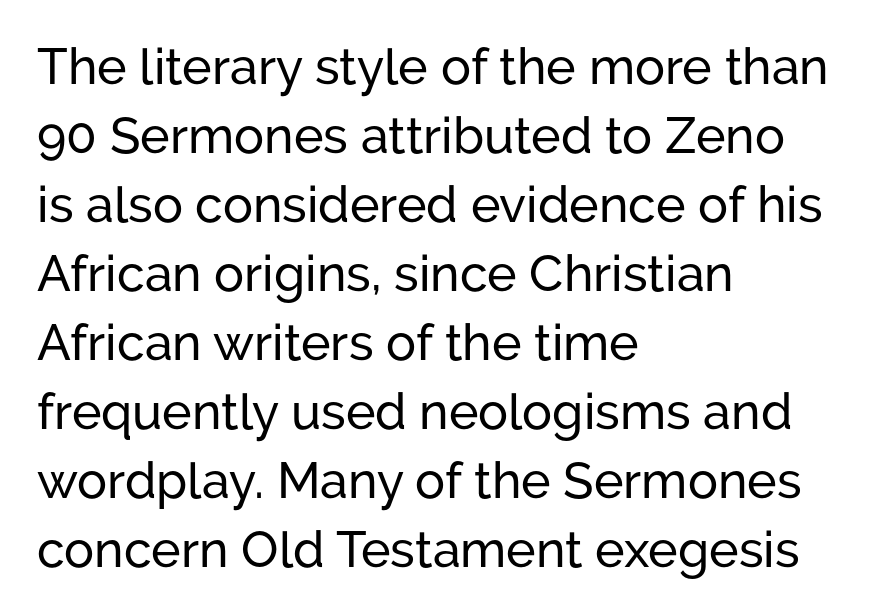
Does the type have serifs? No, each stem ends abruptly. Plain, unruled lines of type. Short and long lines alike share a common starting point at left. This sample keeps an unexceptional amount of space between lines. Tracking value appears to be zero — textbook default spacing.
